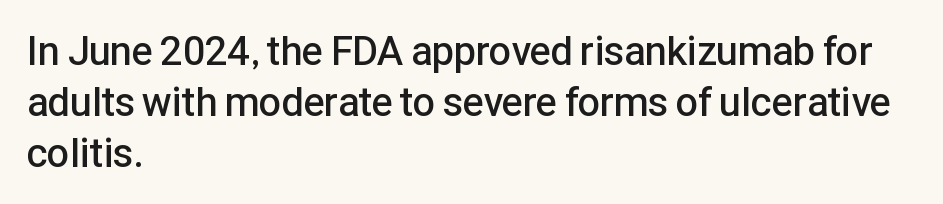
Q: Is the text bold? A: Semi-bold.
Q: Is the text italic (slanted)? A: No, it is upright.
Q: Is the typeface a serif or a sans-serif typeface? A: Sans-serif.
Q: Is the text underlined? A: No.
Q: How is the paragraph aligned? A: Left-aligned.
Q: Is the spacing between letters normal or unusually wide? A: Normal.
Q: Is the spacing between lines tight, normal or loose? A: Normal.
Q: Width (condensed, normal, or wide)? A: Normal.
Q: Stroke contrast? A: Low.
Q: x-height? A: Medium.
Q: Monospaced? A: No.
